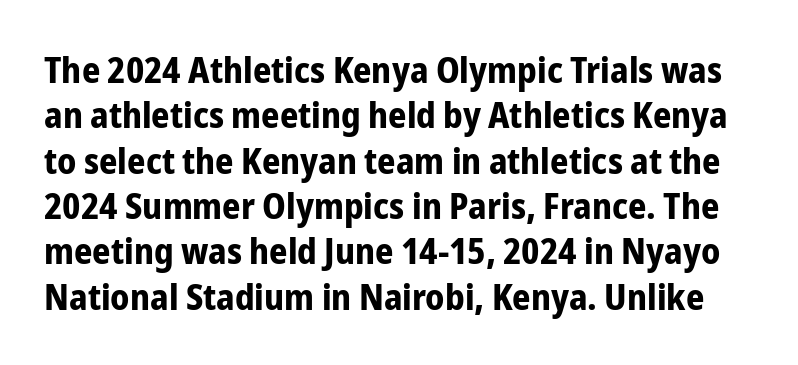
{"serif": "no", "italic": "no", "bold": "yes", "weight": "bold", "width": "condensed", "stroke_contrast": "low", "x_height": "medium", "monospaced": "no", "underline": "no", "line_spacing": "normal", "line_spacing_ratio": 1.26, "letter_spacing": "normal", "letter_spacing_em": 0.0, "glyph_px": 36}
